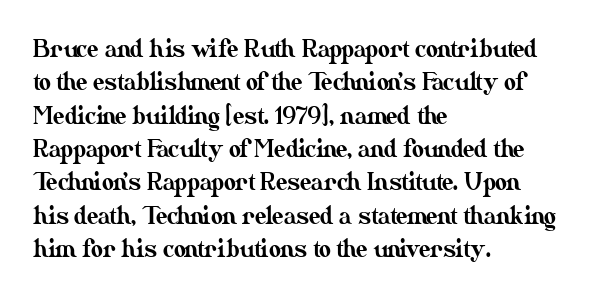
The image shows 23 px text type, upright; set left-aligned, normal line spacing (1.45x), normal letter spacing, not underlined.
